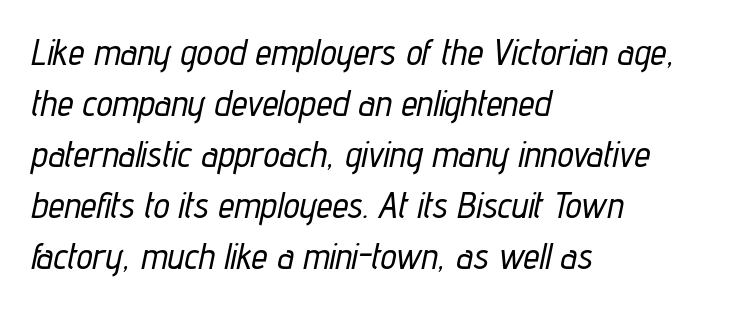
The image shows 36 px condensed type, italic (leaning right); set left-aligned, normal line spacing (1.42x), normal letter spacing, not underlined; low stroke contrast and a medium x-height.
